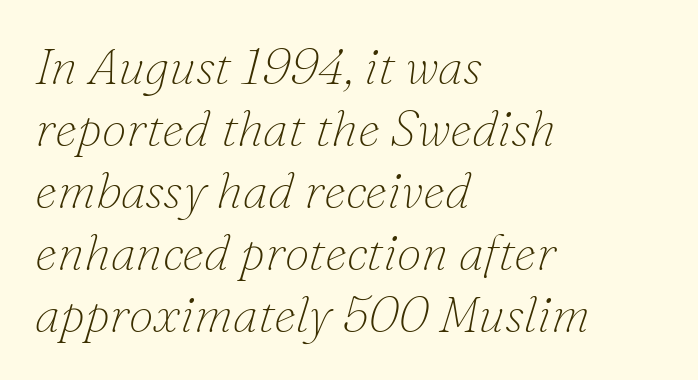
The image shows 50 px thin serif type, italic (leaning right); set left-aligned, line spacing 1.24x, normal letter spacing, not underlined; low stroke contrast and a small x-height.
